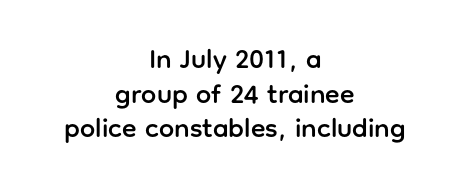
Q: Is the text italic (slanted)? A: No, it is upright.
Q: Is the text underlined? A: No.
Q: How is the paragraph aligned? A: Centered.
Q: Is the spacing between letters normal or unusually wide? A: Normal.
Q: Is the spacing between lines tight, normal or loose? A: Normal.
